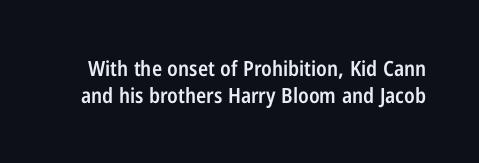
The gap between lines stays unmarked. Honestly, the row spacing looks completely unremarkable. Characters follow at the spacing the type designer built in. Posture: straight, roman, zero tilt.
